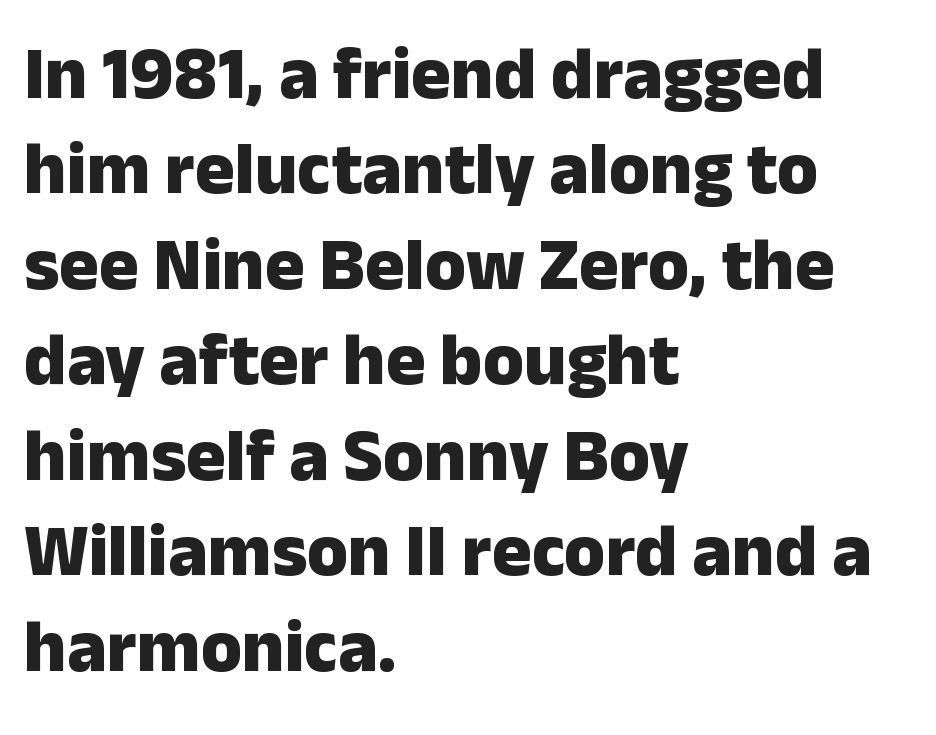
Q: Is the text bold? A: Yes.
Q: Is the text italic (slanted)? A: No, it is upright.
Q: Is the typeface a serif or a sans-serif typeface? A: Sans-serif.
Q: Is the text underlined? A: No.
Q: How is the paragraph aligned? A: Left-aligned.
Q: Is the spacing between letters normal or unusually wide? A: Normal.
Q: Is the spacing between lines tight, normal or loose? A: Normal.
Q: Width (condensed, normal, or wide)? A: Normal.
Q: Stroke contrast? A: Low.
Q: x-height? A: Medium.
Q: Monospaced? A: No.
